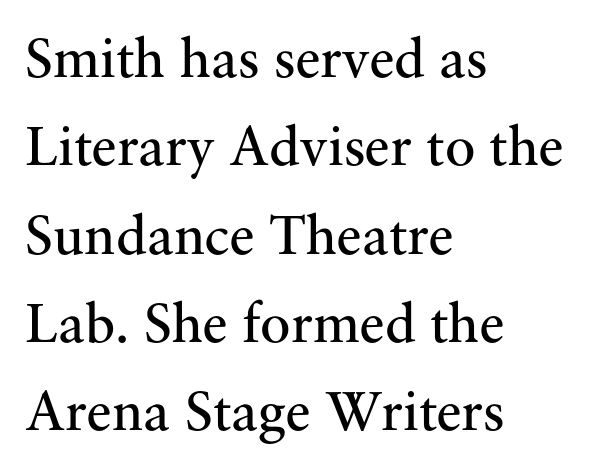
{"serif": "yes", "italic": "no", "bold": "no", "weight": "regular", "width": "normal", "stroke_contrast": "medium", "x_height": "small", "monospaced": "no", "underline": "no", "align": "left", "line_spacing": "normal", "line_spacing_ratio": 1.55, "letter_spacing": "normal", "letter_spacing_em": 0.0, "glyph_px": 57}
